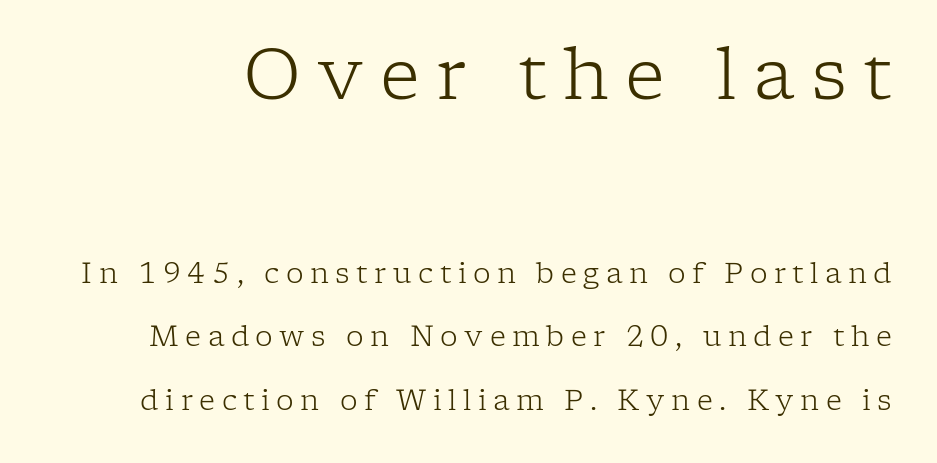
{"serif": "yes", "italic": "no", "bold": "no", "weight": "light", "width": "normal", "stroke_contrast": "low", "x_height": "medium", "monospaced": "no", "underline": "no", "line_spacing": "loose", "line_spacing_ratio": 2.28, "letter_spacing": "wide", "letter_spacing_em": 0.23, "larger_block": "first", "size_ratio": 2.5, "glyph_px": 70}
